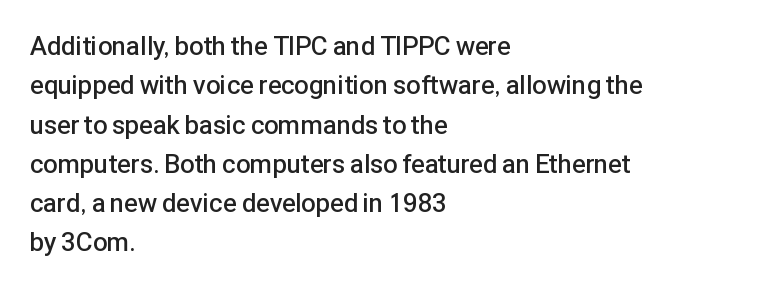
{"italic": "no", "bold": "semi", "underline": "no", "align": "left", "line_spacing": "normal", "line_spacing_ratio": 1.51, "letter_spacing": "normal", "letter_spacing_em": 0.0, "glyph_px": 26}
